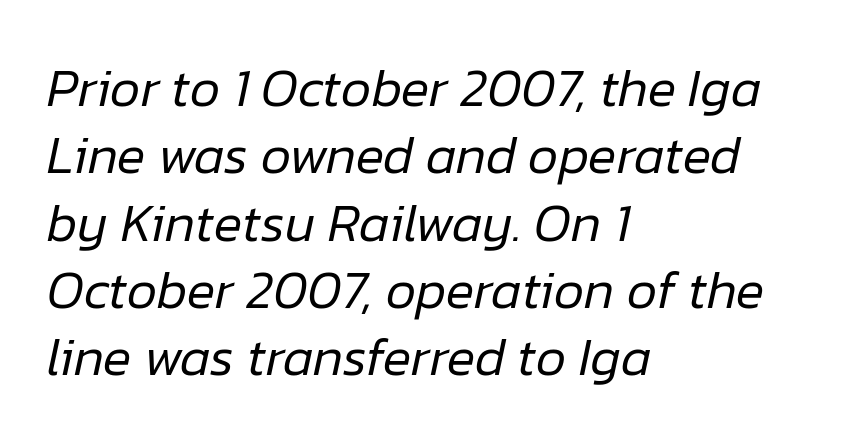
Q: Is the text bold? A: No.
Q: Is the text italic (slanted)? A: Yes, it leans right by about 12 degrees.
Q: Is the text underlined? A: No.
Q: How is the paragraph aligned? A: Left-aligned.
Q: Is the spacing between letters normal or unusually wide? A: Normal.
Q: Is the spacing between lines tight, normal or loose? A: Normal.
Q: Width (condensed, normal, or wide)? A: Normal.
Q: Stroke contrast? A: Low.
Q: x-height? A: Medium.
Q: Monospaced? A: No.
